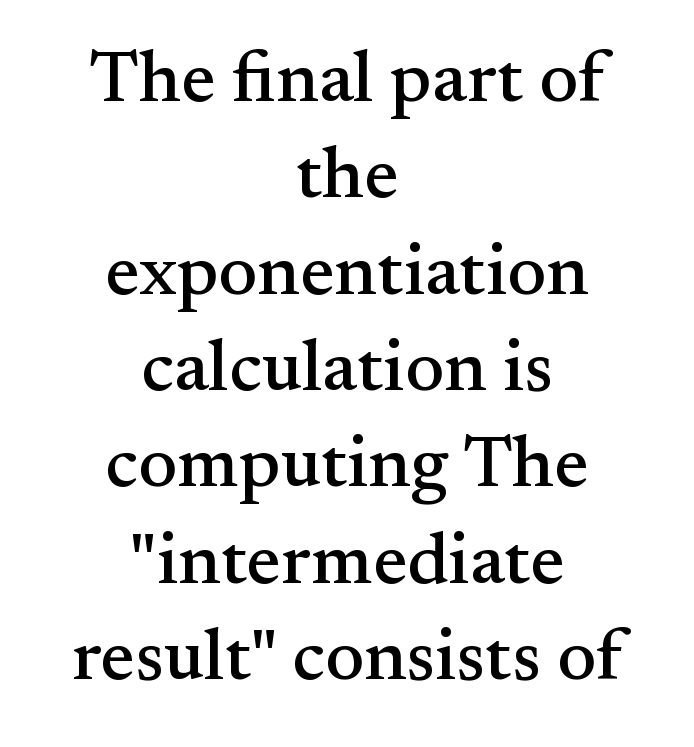
{"serif": "yes", "italic": "no", "width": "normal", "stroke_contrast": "medium", "x_height": "small", "monospaced": "no", "underline": "no", "align": "center", "line_spacing": "normal", "line_spacing_ratio": 1.32, "letter_spacing": "normal", "letter_spacing_em": 0.0, "glyph_px": 73}
